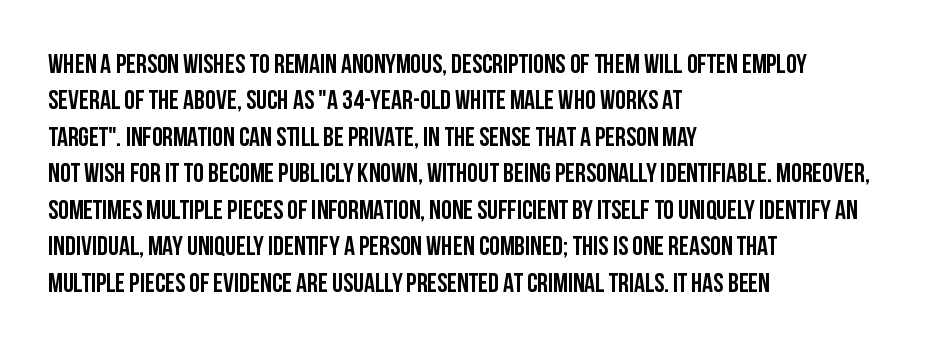
Q: Is the text bold? A: Yes.
Q: Is the text italic (slanted)? A: No, it is upright.
Q: Is the text underlined? A: No.
Q: How is the paragraph aligned? A: Left-aligned.
Q: Is the spacing between letters normal or unusually wide? A: Normal.
Q: Is the spacing between lines tight, normal or loose? A: Normal.
